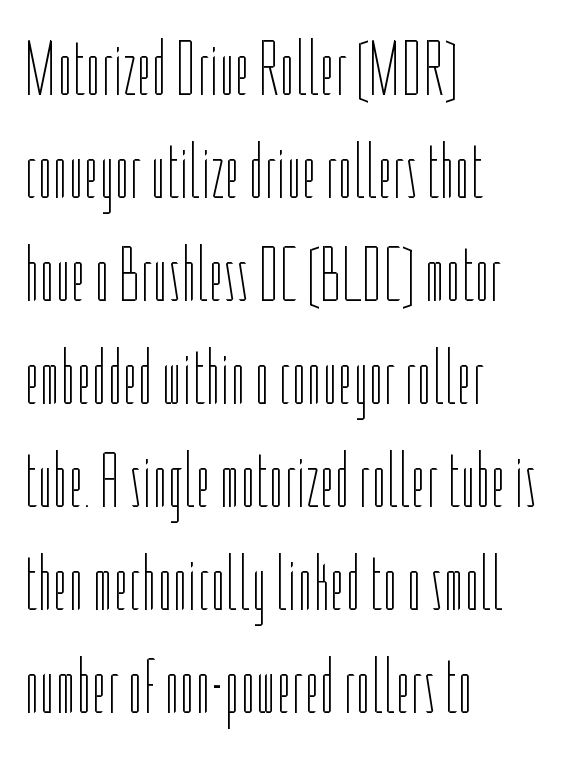
{"italic": "no", "bold": "no", "weight": "thin", "width": "condensed", "stroke_contrast": "low", "x_height": "medium", "monospaced": "no", "underline": "no", "align": "left", "line_spacing": "normal", "line_spacing_ratio": 1.32, "letter_spacing": "normal", "letter_spacing_em": 0.0, "glyph_px": 78}
